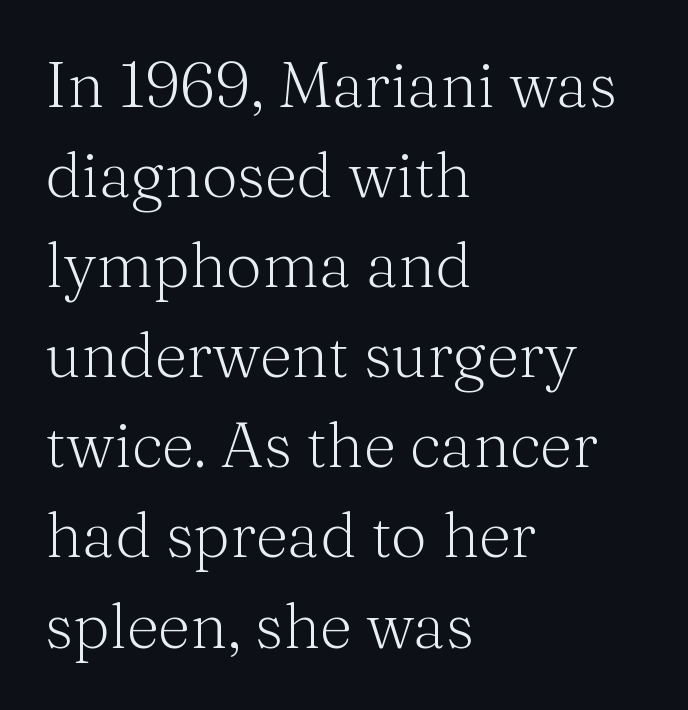
The letterforms sit at book weight or below. Font category for this specimen: serif. Anything drawn beneath the words? Only blank space. The rendering uses natural spacing where letterforms have individual widths. Which margin do the lines hug? The left one — the right edge is uneven. In terms of posture, this sample is upright.
